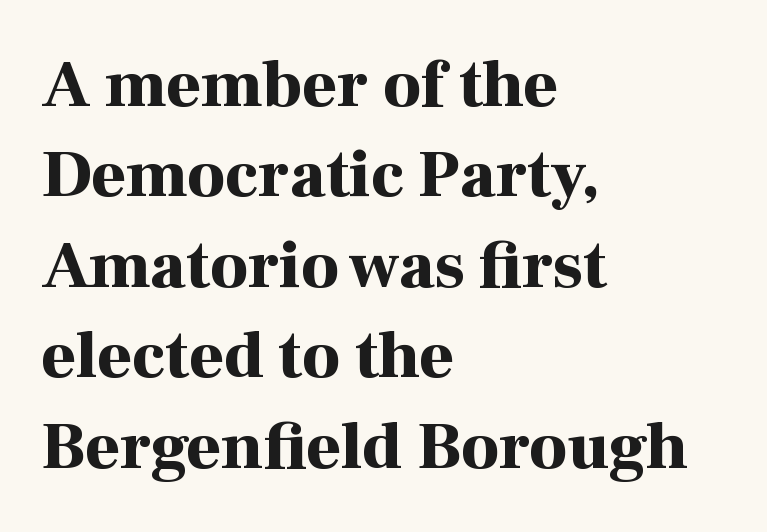
Q: Is the text bold? A: Yes.
Q: Is the text italic (slanted)? A: No, it is upright.
Q: Is the typeface a serif or a sans-serif typeface? A: Serif.
Q: Is the text underlined? A: No.
Q: How is the paragraph aligned? A: Left-aligned.
Q: Is the spacing between letters normal or unusually wide? A: Normal.
Q: Is the spacing between lines tight, normal or loose? A: Normal.
Q: Width (condensed, normal, or wide)? A: Normal.
Q: Stroke contrast? A: High.
Q: x-height? A: Medium.
Q: Monospaced? A: No.
